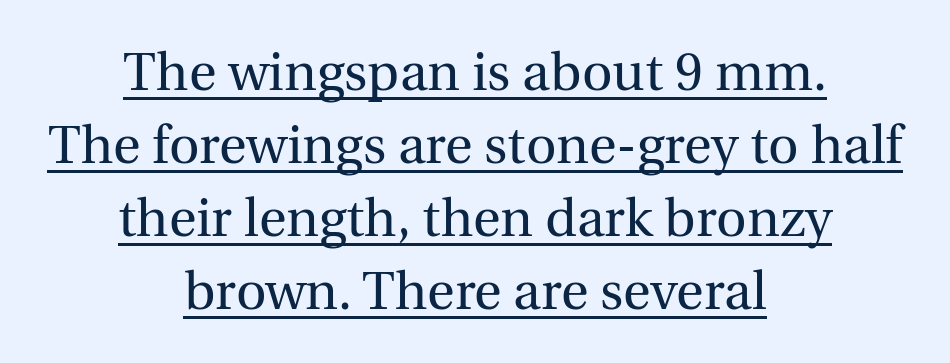
The image shows 53 px regular-weight serif type, upright; set centered, normal line spacing (1.38x), normal letter spacing, underlined; a medium x-height.
